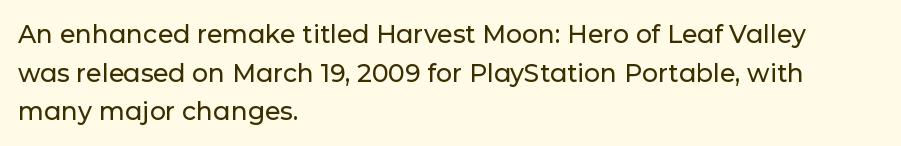
Q: Is the text italic (slanted)? A: No, it is upright.
Q: Is the text underlined? A: No.
Q: How is the paragraph aligned? A: Left-aligned.
Q: Is the spacing between letters normal or unusually wide? A: Normal.
Q: Is the spacing between lines tight, normal or loose? A: Normal.
